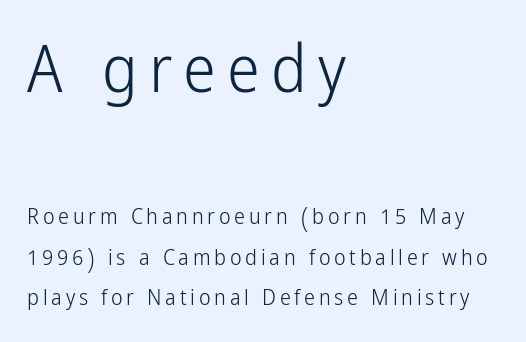
Q: Is the text bold? A: No.
Q: Is the text italic (slanted)? A: No, it is upright.
Q: Is the typeface a serif or a sans-serif typeface? A: Sans-serif.
Q: Is the text underlined? A: No.
Q: How is the paragraph aligned? A: Left-aligned.
Q: Which block of text is set in a larger size, the first (top) or the second (bottom)? A: The first (top) one.
Q: Width (condensed, normal, or wide)? A: Condensed.
Q: Stroke contrast? A: Low.
Q: x-height? A: Medium.
Q: Monospaced? A: No.
